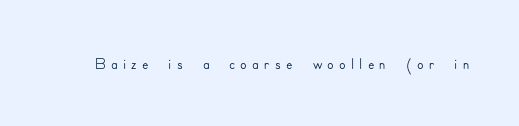
Is the letter spacing exaggerated? Yes — the characters are pushed far apart. Lines of text with bare space underneath. Ordinary non-slanted type is in use.
